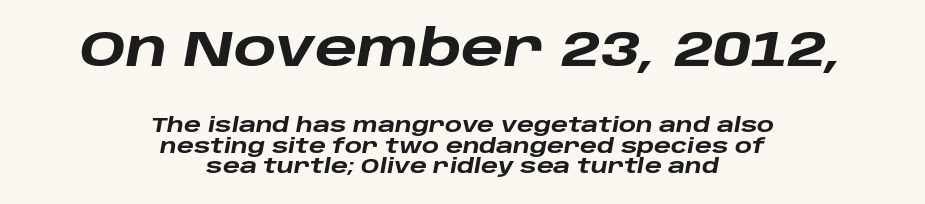
The image shows 50 px heavy, wide type, italic (leaning right); set centered, tight line spacing (1.01x), normal letter spacing, not underlined; the first (top) block is 2.5x larger; low stroke contrast and a large x-height.
